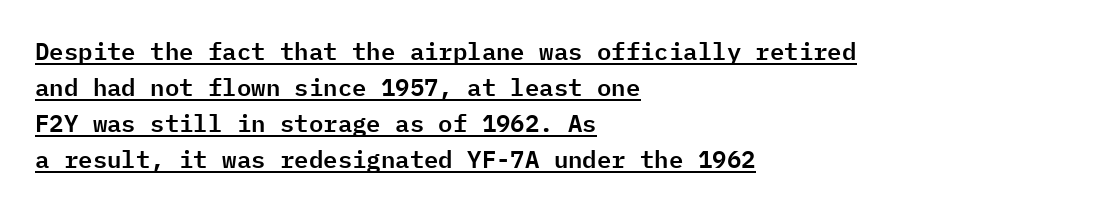
The image shows 24 px text type, upright; set left-aligned, normal line spacing (1.5x), normal letter spacing, underlined.
